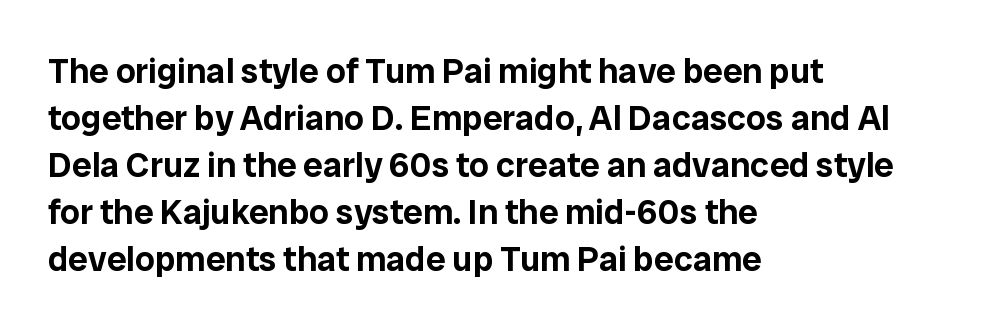
It's the straight-up-and-down kind of type. Where is the straight margin? On the left. Students, note that the glyphs here touch the page at normal intervals. This sample keeps an unexceptional amount of space between lines. Character widths vary here, with narrow letters taking less room than wide ones. The type family on display is of the sans-serif kind.
